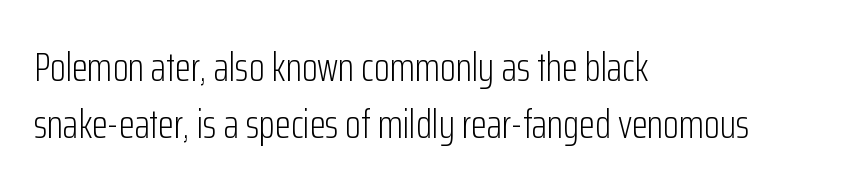
The letters carry no serifs — their stems end cleanly without finishing strokes. Bare-footed words on every line. Inter-character spacing is left at the font's built-in metrics. Leading: standard. No italicization has been applied; the sample stays upright. Is this a fixed-width face? No — the glyphs have proportional, varying widths.
